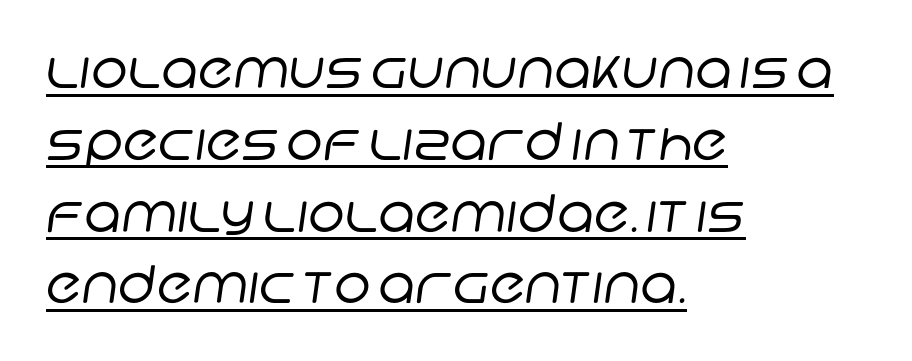
The type is set solid horizontally, with unmodified tracking. The rendering uses the underline text-decoration. A classic flush-left, rag-right setting is used for this passage. The passage shown is typed in a proportional face where columns would drift. Normally led — the rows are evenly, conventionally spaced. The rendering shows plain stroke endings on the letterforms — a sans-serif design.
